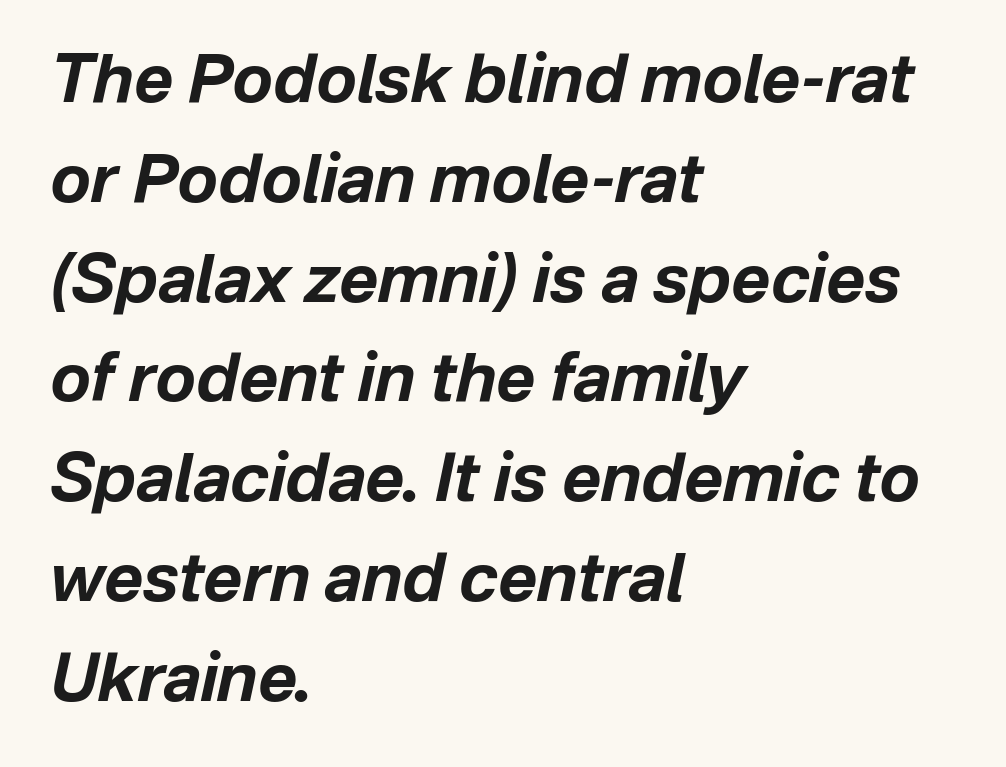
Q: Is the text bold? A: Yes.
Q: Is the text italic (slanted)? A: Yes, it leans right by about 12 degrees.
Q: Is the text underlined? A: No.
Q: How is the paragraph aligned? A: Left-aligned.
Q: Is the spacing between letters normal or unusually wide? A: Normal.
Q: Is the spacing between lines tight, normal or loose? A: Normal.
Q: Width (condensed, normal, or wide)? A: Normal.
Q: Stroke contrast? A: Low.
Q: x-height? A: Medium.
Q: Monospaced? A: No.
